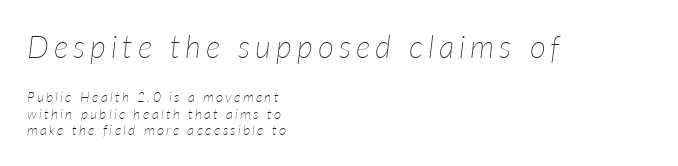
Q: Is the text bold? A: No.
Q: Is the text italic (slanted)? A: Yes, it leans right by about 7 degrees.
Q: Is the text underlined? A: No.
Q: How is the paragraph aligned? A: Left-aligned.
Q: Which block of text is set in a larger size, the first (top) or the second (bottom)? A: The first (top) one.
Q: Width (condensed, normal, or wide)? A: Normal.
Q: Stroke contrast? A: Low.
Q: x-height? A: Medium.
Q: Monospaced? A: No.
